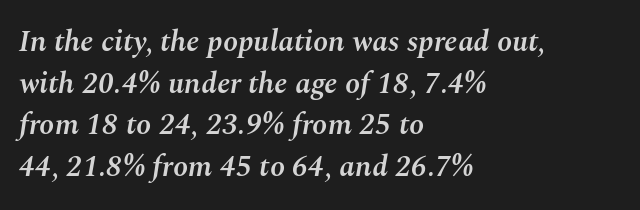
Observe the ordinary spacing: letters are neighbours, not strangers. Clear beneath every line of the passage. The paragraph shown leans on its left margin. This is moderately heavy type, rendered in semibold. The block of text has a typical density, with ordinary space between rows.
